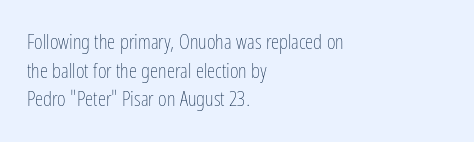
The image shows 21 px text type, upright; set left-aligned, normal line spacing (1.36x), normal letter spacing, not underlined.
